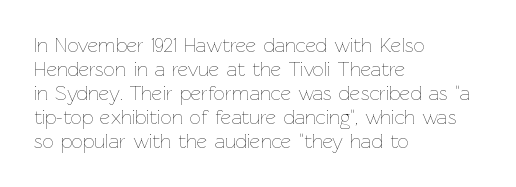
The image shows 20 px text type, upright; set left-aligned, line spacing 1.2x, normal letter spacing, not underlined.
